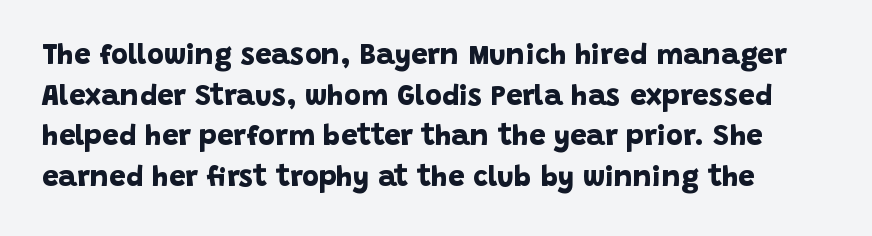
{"serif": "no", "bold": "yes", "weight": "bold", "width": "normal", "stroke_contrast": "low", "x_height": "large", "monospaced": "no", "underline": "no", "line_spacing": "normal", "line_spacing_ratio": 1.4, "letter_spacing": "normal", "letter_spacing_em": 0.0, "glyph_px": 29}
